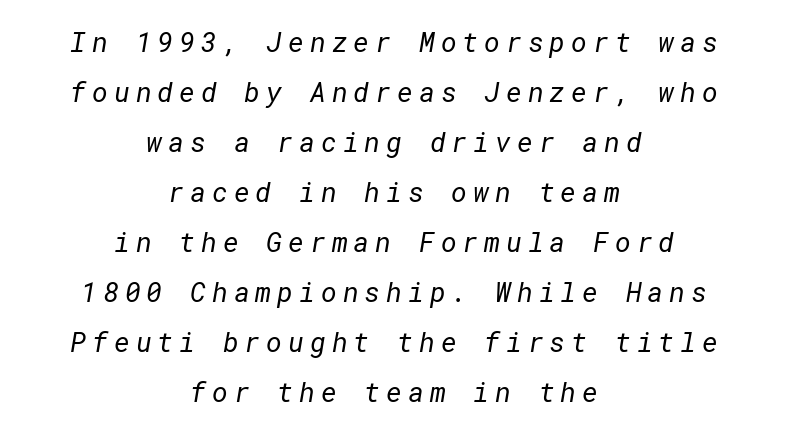
{"bold": "no", "underline": "no", "align": "center", "line_spacing_ratio": 1.85, "letter_spacing": "wide", "letter_spacing_em": 0.22, "glyph_px": 27}
